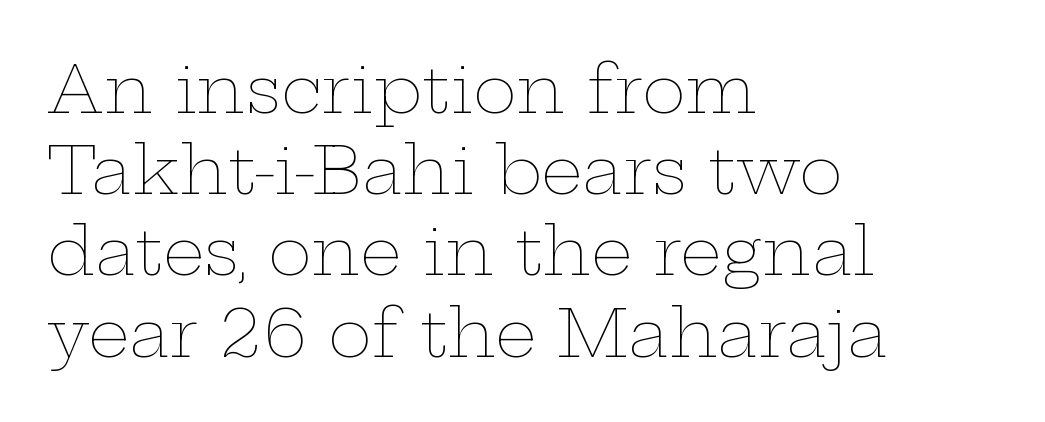
The image shows 66 px thin, wide type, upright; set left-aligned, line spacing 1.23x, normal letter spacing, not underlined; low stroke contrast and a medium x-height.
